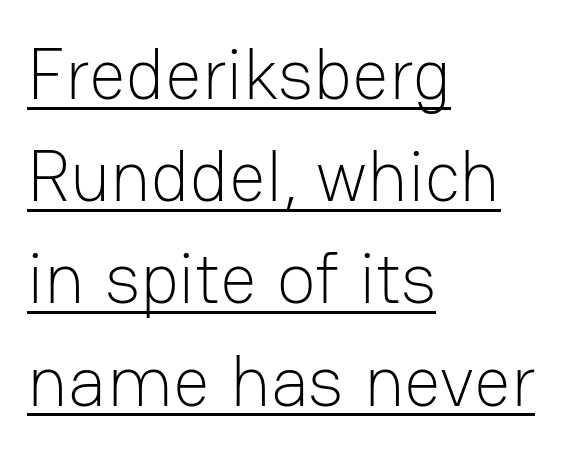
Summary of vertical rhythm: regular, with standard interline spacing. Summary of weight: not heavy and not bold. Looks like regular typesetting: each glyph gets only the width it needs. Short and long lines alike share a common starting point at left. Ascenders rise straight up at ninety degrees.
